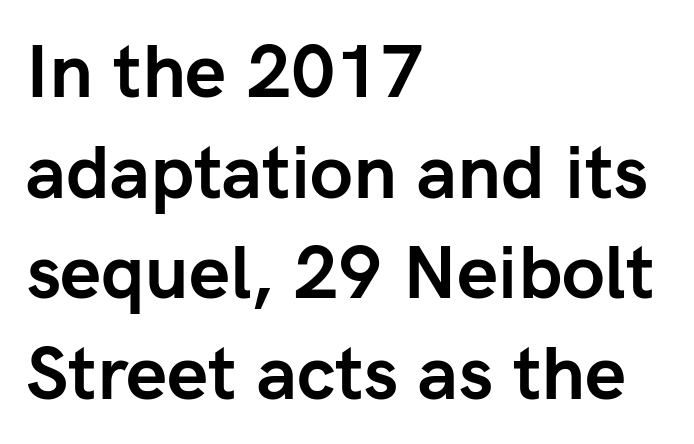
Here the glyphs are tracked normally, forming tight word shapes. In CSS terms this would be text-align: left. Type without underlining. The lettering stays uniformly vertical, giving the passage a roman look. Compared with an ordinary text face, these strokes are far heavier — a full bold. Character widths vary here, with narrow letters taking less room than wide ones.
